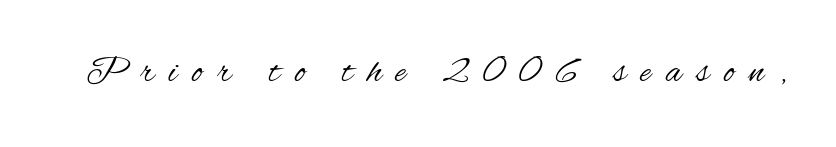
Each stroke keeps to a modest, everyday thickness or less. The foot of each line stays bare and open. Each letter's strokes conclude bluntly, with no projecting serifs. The type is letterspaced generously, with wide tracking.
